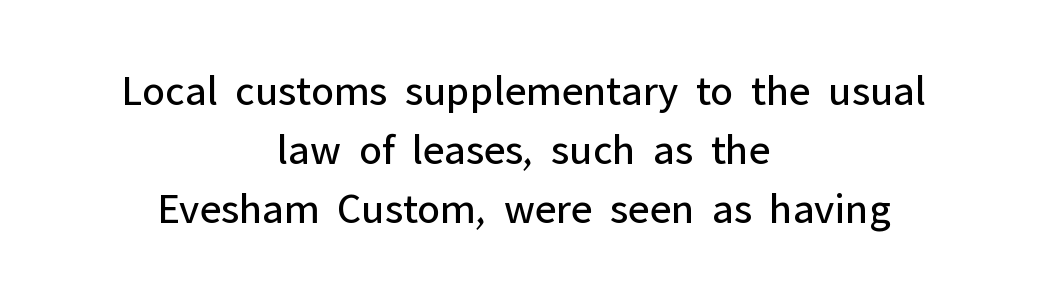
Q: Is the text bold? A: No.
Q: Is the text italic (slanted)? A: No, it is upright.
Q: Is the typeface a serif or a sans-serif typeface? A: Sans-serif.
Q: Is the text underlined? A: No.
Q: How is the paragraph aligned? A: Centered.
Q: Is the spacing between letters normal or unusually wide? A: Normal.
Q: Is the spacing between lines tight, normal or loose? A: Normal.
Q: Width (condensed, normal, or wide)? A: Normal.
Q: Stroke contrast? A: Low.
Q: x-height? A: Medium.
Q: Monospaced? A: No.
